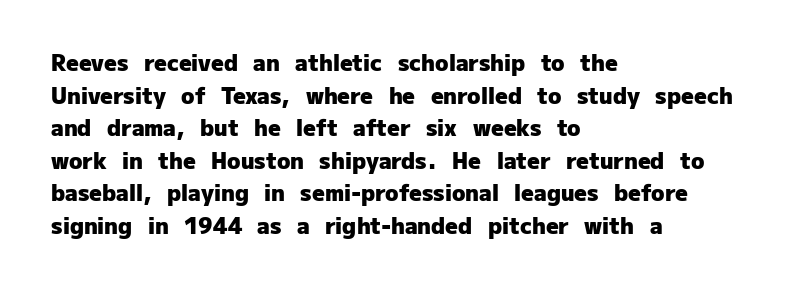
The image shows 22 px bold type, upright; set left-aligned, normal line spacing (1.48x), normal letter spacing, not underlined.
